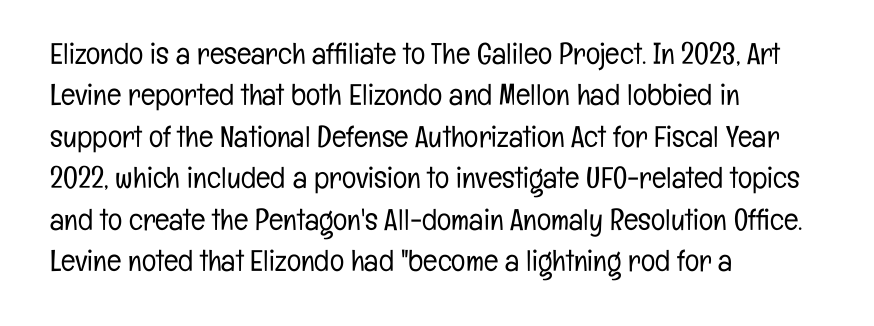
The image shows 30 px light, condensed sans-serif type, upright; set left-aligned, normal line spacing (1.38x), normal letter spacing, not underlined; low stroke contrast and a medium x-height.
